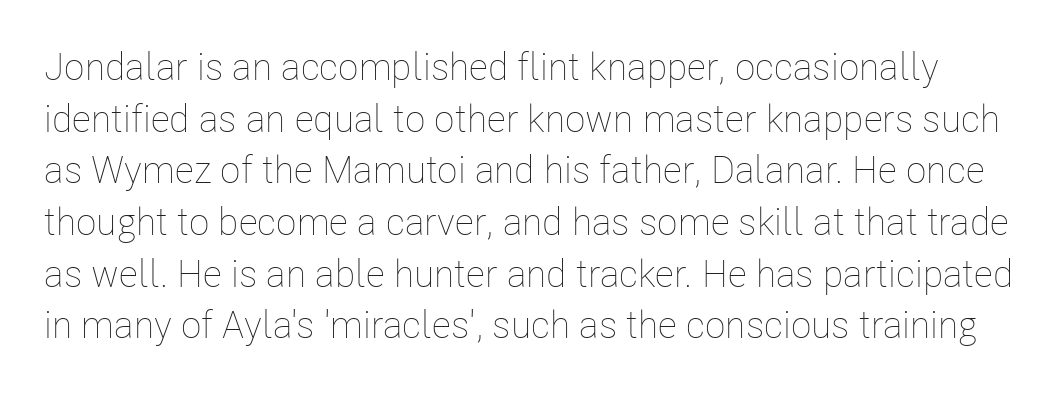
Bare-footed words on every line. Every character sits straight up, as roman type does. These lines are rendered in a variable-pitch font. Summary of vertical rhythm: regular, with standard interline spacing.
